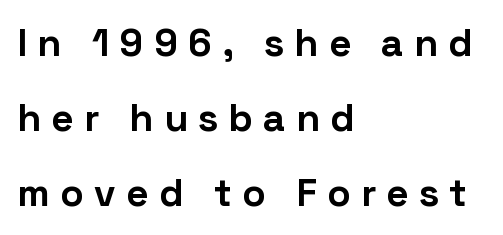
{"serif": "no", "italic": "no", "bold": "yes", "weight": "bold", "width": "normal", "stroke_contrast": "low", "x_height": "medium", "monospaced": "no", "underline": "no", "align": "left", "line_spacing": "loose", "line_spacing_ratio": 1.92, "letter_spacing": "wide", "letter_spacing_em": 0.26, "glyph_px": 39}
